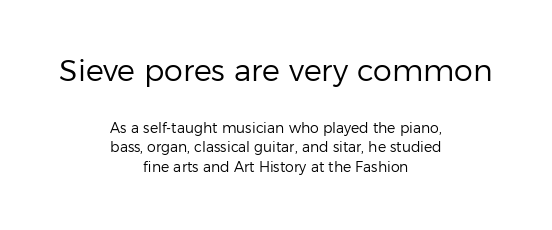
The image shows 30 px regular-weight sans-serif type, upright; set centered, normal line spacing (1.42x), normal letter spacing, not underlined; the first (top) block is 2.14x larger; low stroke contrast and a medium x-height.
